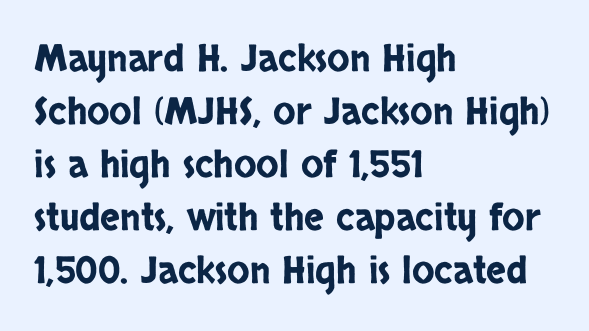
{"serif": "no", "italic": "no", "width": "condensed", "stroke_contrast": "low", "x_height": "large", "monospaced": "no", "underline": "no", "align": "left", "line_spacing": "normal", "line_spacing_ratio": 1.43, "letter_spacing": "normal", "letter_spacing_em": 0.0, "glyph_px": 37}
